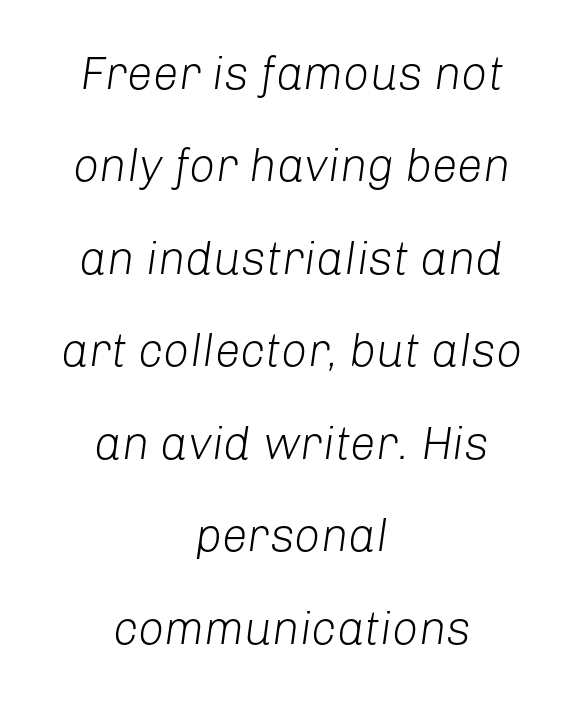
The lines are spread far apart with generous leading. Line starts and ends both wander, symmetrically. Observe the lean: these are italic letterforms. The area under the type is left untouched. There is no visible air inserted between adjacent glyphs. The passage shown is typed in a proportional face where columns would drift.
